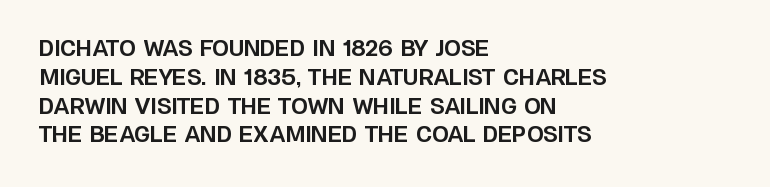
Leftover space on each line is placed entirely after the last word. The baseline area is clear. Tracking value appears to be zero — textbook default spacing. Is the type bold? Yes — the strokes are clearly thick and heavy.
